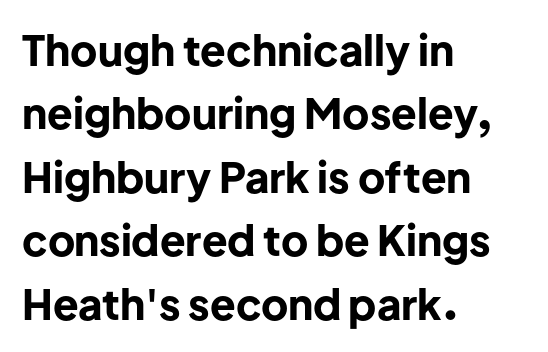
The image shows 42 px bold sans-serif type, upright; set left-aligned, normal line spacing (1.51x), normal letter spacing, not underlined; low stroke contrast and a medium x-height.
